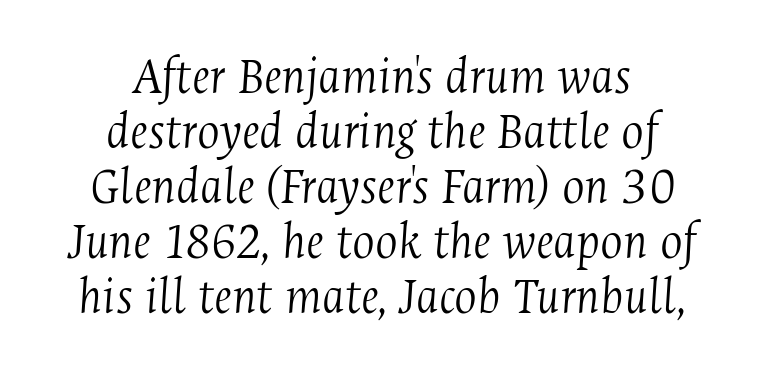
{"serif": "yes", "italic": "yes", "lean": "right", "slant_degrees": 4, "bold": "no", "weight": "light", "width": "condensed", "stroke_contrast": "medium", "x_height": "medium", "monospaced": "no", "underline": "no", "align": "center", "line_spacing": "tight", "line_spacing_ratio": 1.04, "letter_spacing": "normal", "letter_spacing_em": 0.0, "glyph_px": 53}
